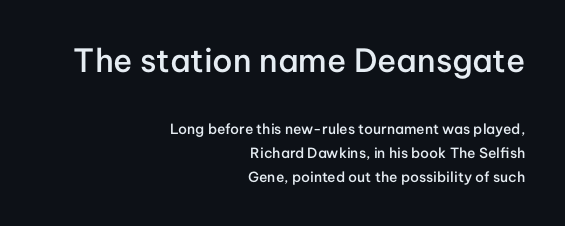
The image shows 32 px semibold sans-serif type, upright; set right-aligned, normal line spacing (1.7x), normal letter spacing, not underlined; the first (top) block is 2.29x larger; low stroke contrast and a medium x-height.
